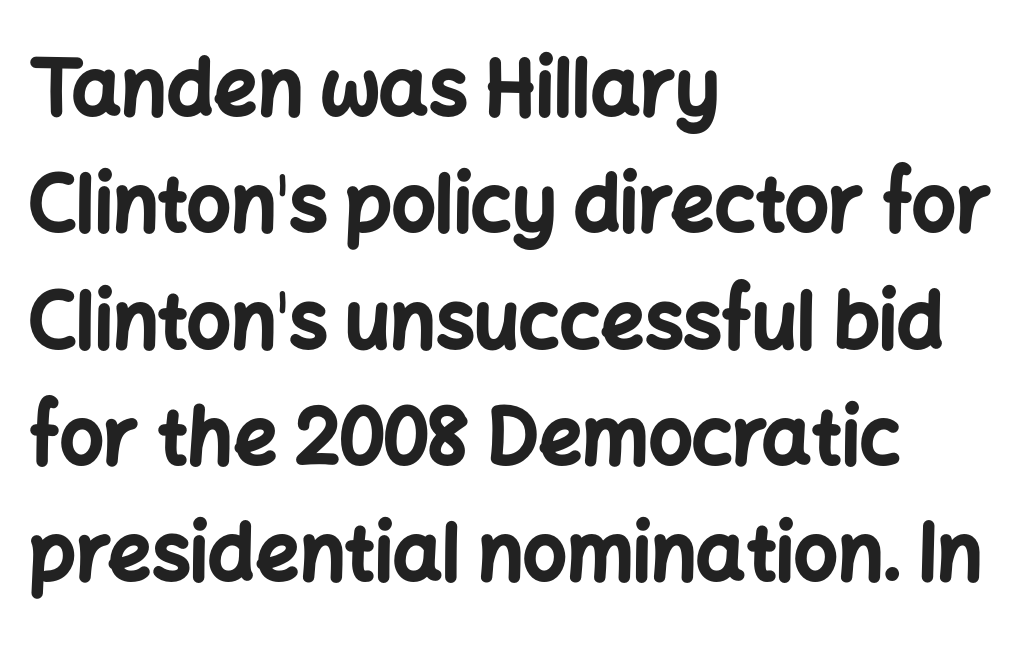
The text block is weighted toward the left margin, trailing off unevenly rightward. The specimen reads as upright at a glance. Standard letterfit; no display-style spreading of the glyphs. Compared with an ordinary text face, these strokes are far heavier — a full bold.
